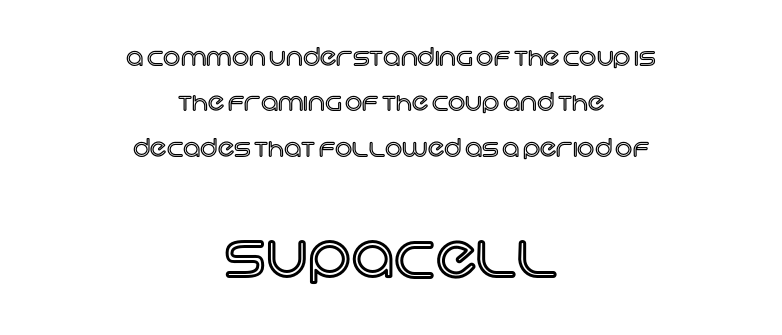
Q: Is the text italic (slanted)? A: No, it is upright.
Q: Is the text underlined? A: No.
Q: How is the paragraph aligned? A: Centered.
Q: Is the spacing between letters normal or unusually wide? A: Normal.
Q: Which block of text is set in a larger size, the first (top) or the second (bottom)? A: The second (bottom) one.
Q: Width (condensed, normal, or wide)? A: Normal.
Q: x-height? A: Large.
Q: Monospaced? A: No.
